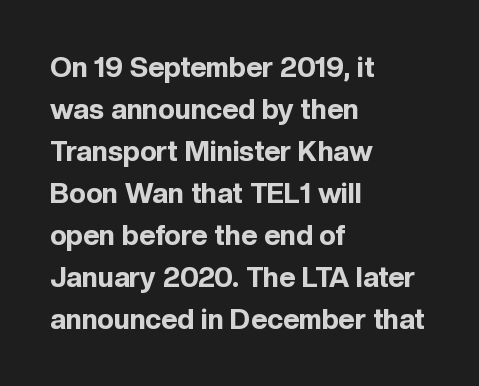
Q: Is the text bold? A: Yes.
Q: Is the text italic (slanted)? A: No, it is upright.
Q: Is the typeface a serif or a sans-serif typeface? A: Sans-serif.
Q: Is the text underlined? A: No.
Q: How is the paragraph aligned? A: Left-aligned.
Q: Is the spacing between letters normal or unusually wide? A: Normal.
Q: Is the spacing between lines tight, normal or loose? A: Normal.
Q: Width (condensed, normal, or wide)? A: Normal.
Q: x-height? A: Medium.
Q: Monospaced? A: No.
